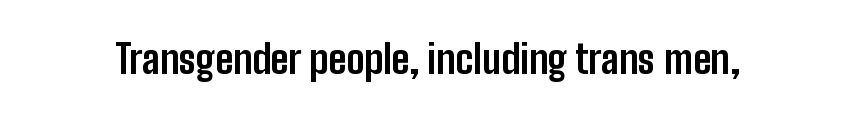
The image shows 39 px bold, condensed sans-serif type, upright; set normal letter spacing, not underlined; low stroke contrast and a medium x-height.
